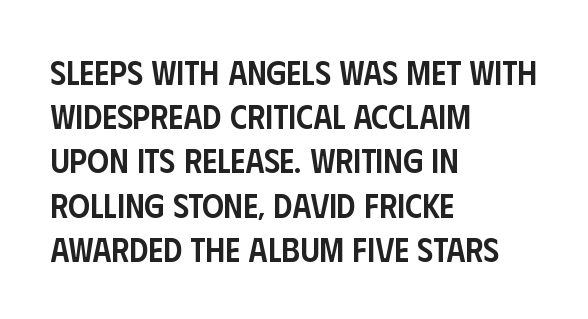
Q: Is the text bold? A: Semi-bold.
Q: Is the text italic (slanted)? A: No, it is upright.
Q: Is the typeface a serif or a sans-serif typeface? A: Sans-serif.
Q: Is the text underlined? A: No.
Q: How is the paragraph aligned? A: Left-aligned.
Q: Is the spacing between letters normal or unusually wide? A: Normal.
Q: Is the spacing between lines tight, normal or loose? A: Normal.
Q: Width (condensed, normal, or wide)? A: Condensed.
Q: Stroke contrast? A: Low.
Q: x-height? A: Large.
Q: Monospaced? A: No.
